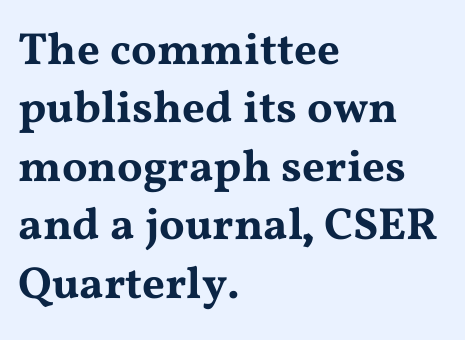
You could not count columns in this text — the font is proportionally spaced. The gaps between neighbouring characters are ordinary and unremarkable. To sum up the face: it has serifs. Quick note: not italic, upright. A classic flush-left, rag-right setting is used for this passage.
